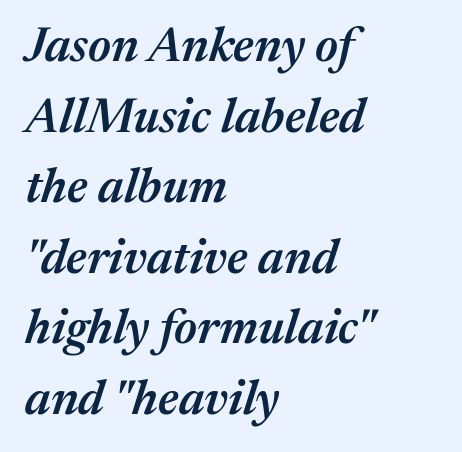
Caption: semibold face, moderately heavy strokes. The vertical gap from one line to the next is medium. No word sits above an underline. The passage shown is typed in a proportional face where columns would drift. Rendered with sloped, italic letterforms.
